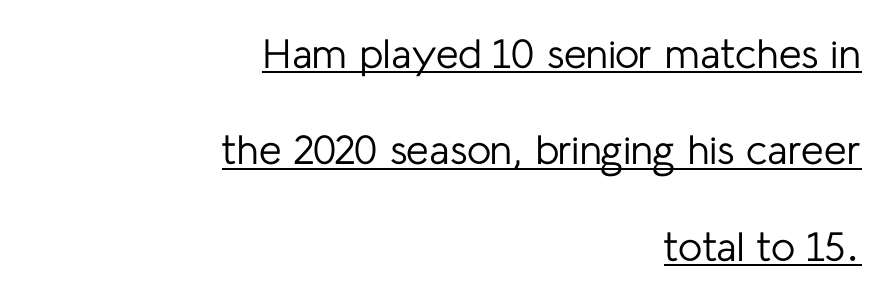
The image shows 41 px regular-weight sans-serif type, upright; set right-aligned, loose line spacing (2.35x), normal letter spacing, underlined; low stroke contrast and a medium x-height.
